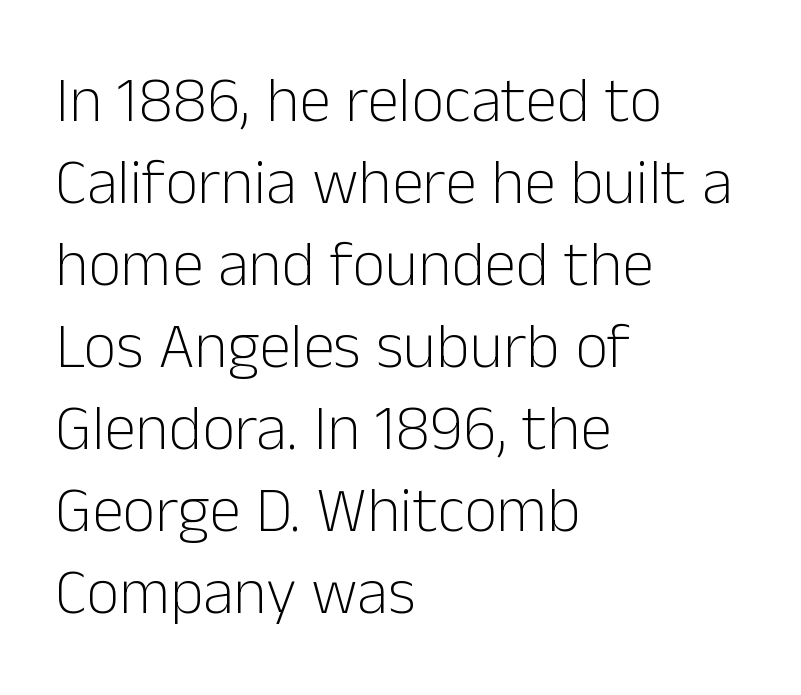
Q: Is the text bold? A: No.
Q: Is the text italic (slanted)? A: No, it is upright.
Q: Is the typeface a serif or a sans-serif typeface? A: Sans-serif.
Q: Is the text underlined? A: No.
Q: How is the paragraph aligned? A: Left-aligned.
Q: Is the spacing between letters normal or unusually wide? A: Normal.
Q: Is the spacing between lines tight, normal or loose? A: Normal.
Q: Width (condensed, normal, or wide)? A: Normal.
Q: Stroke contrast? A: Low.
Q: x-height? A: Medium.
Q: Monospaced? A: No.
